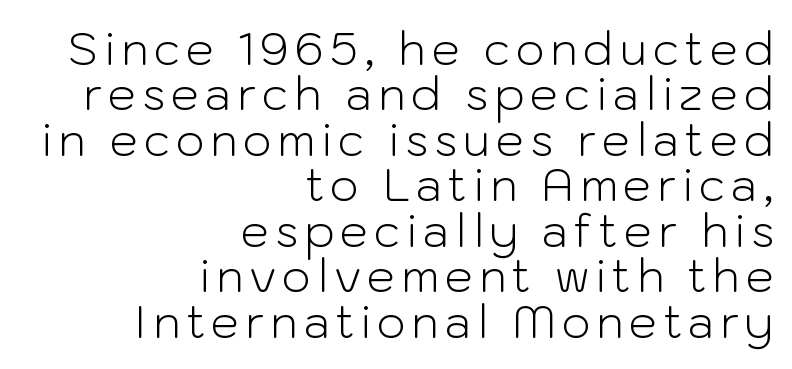
The image shows 45 px light sans-serif type, upright; set right-aligned, tight line spacing (1.01x), not underlined; low stroke contrast and a medium x-height.
